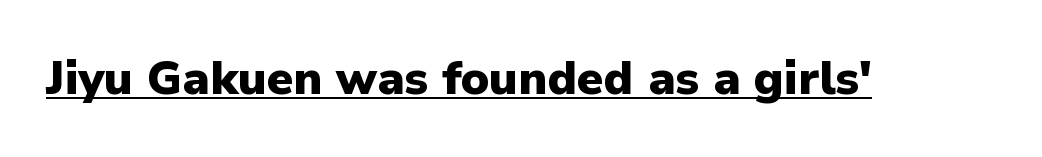
The image shows 47 px heavy sans-serif type, upright; set normal letter spacing, underlined; low stroke contrast and a medium x-height.
